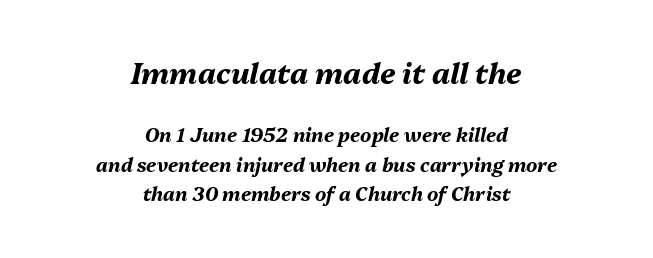
The font's italic variant was chosen for this text. Here the first block reads like a headline and the second like body copy. Caption: multi-line text, centered on the measure. Stroke thickness is high; the sample reads as a true bold. Leading matches the norm, producing a regular column. This rendering features lettering with no underline.
